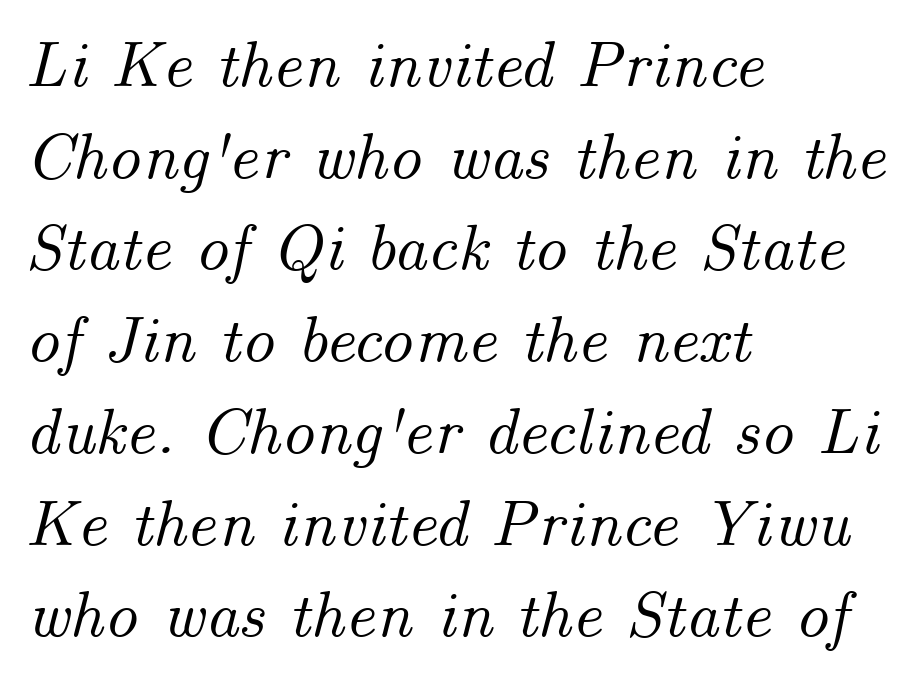
There is no visible air inserted between adjacent glyphs. This rendering features lettering with no underline. Is the block centered? No — it sits flush against the left margin. Rows of type keep a routine distance in the vertical direction.
